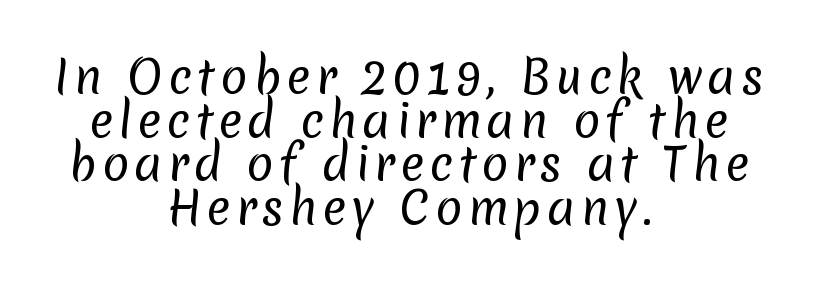
{"serif": "no", "bold": "no", "weight": "regular", "width": "normal", "stroke_contrast": "low", "x_height": "medium", "monospaced": "no", "underline": "no", "align": "center", "line_spacing": "tight", "line_spacing_ratio": 0.97, "glyph_px": 45}
